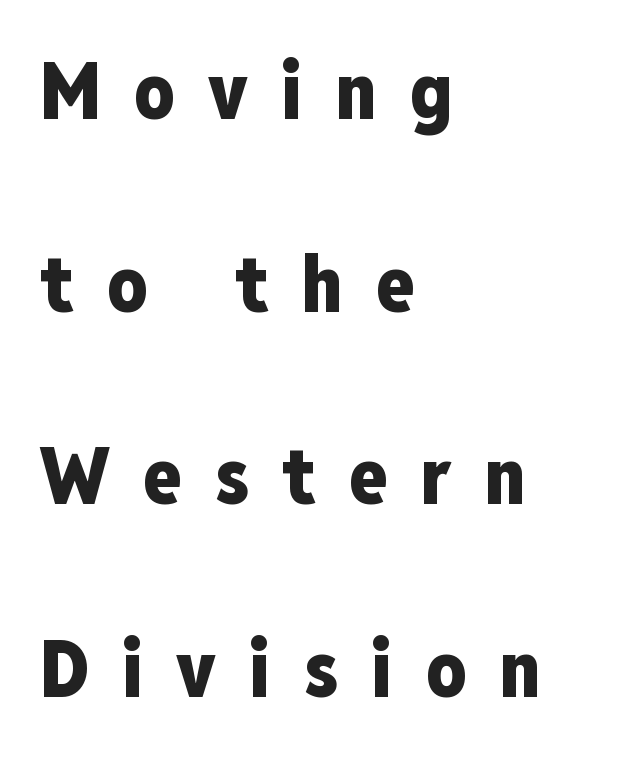
{"serif": "no", "italic": "no", "bold": "yes", "weight": "heavy", "width": "condensed", "stroke_contrast": "low", "x_height": "medium", "monospaced": "no", "underline": "no", "align": "left", "line_spacing": "loose", "line_spacing_ratio": 2.47, "letter_spacing": "wide", "letter_spacing_em": 0.43, "glyph_px": 78}
